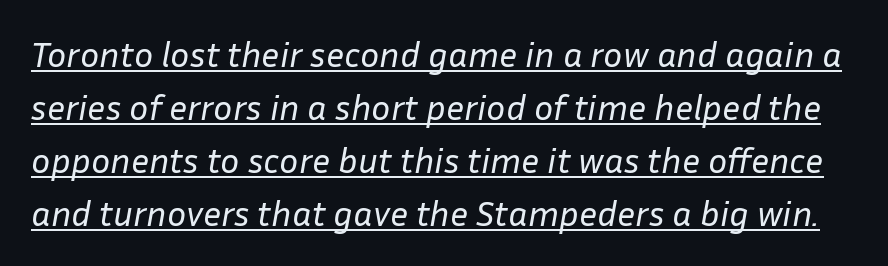
The gaps between neighbouring characters are ordinary and unremarkable. The font's italic variant was chosen for this text. What decoration does the sample have? An underline. Rows of type keep a routine distance in the vertical direction. Counters stay open thanks to moderate or lighter strokes.
